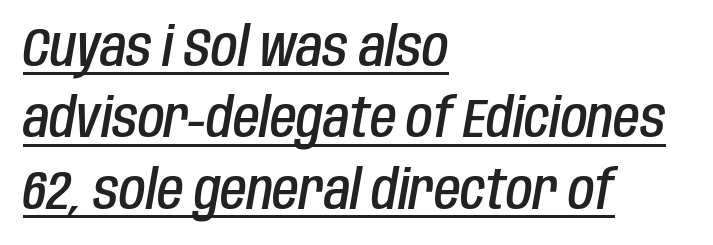
The image shows 54 px semibold, condensed type, italic (leaning right); set left-aligned, normal line spacing (1.32x), normal letter spacing, underlined; low stroke contrast and a large x-height.
